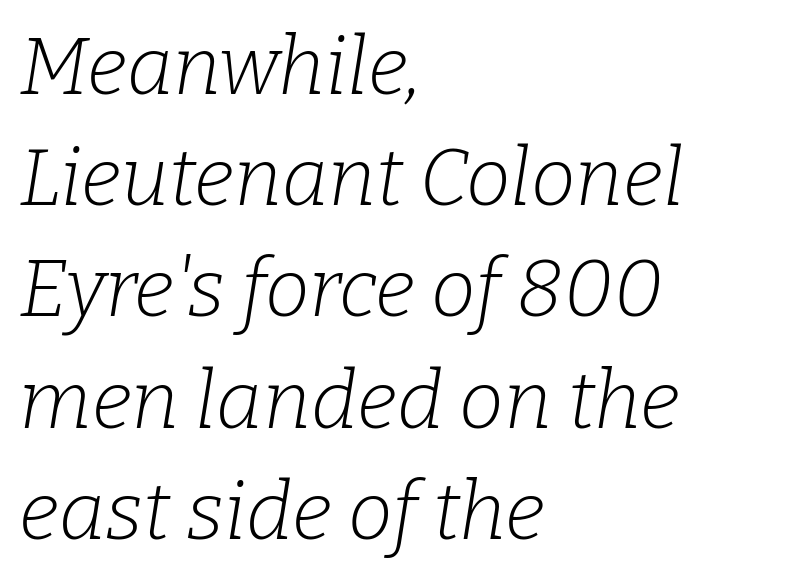
Is the type slanted? Yes — the strokes lean at a clear angle. These lines stack with their left ends in a neat column. Character widths vary here, with narrow letters taking less room than wide ones. Interline gaps are of average width in this sample. The rendering shows small feet on the letterforms — a serif design.
